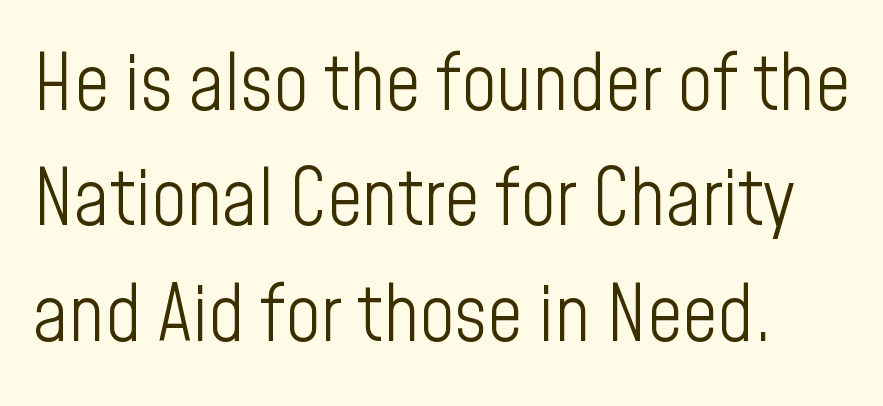
Q: Is the text bold? A: No.
Q: Is the text italic (slanted)? A: No, it is upright.
Q: Is the typeface a serif or a sans-serif typeface? A: Sans-serif.
Q: Is the text underlined? A: No.
Q: Is the spacing between letters normal or unusually wide? A: Normal.
Q: Is the spacing between lines tight, normal or loose? A: Normal.
Q: Width (condensed, normal, or wide)? A: Condensed.
Q: Stroke contrast? A: Low.
Q: x-height? A: Medium.
Q: Monospaced? A: No.
